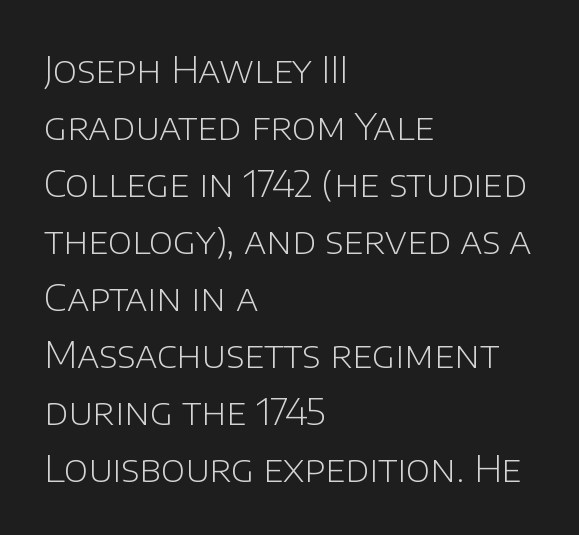
The image shows 37 px light sans-serif type, upright; set left-aligned, normal line spacing (1.54x), normal letter spacing, not underlined; low stroke contrast and a large x-height.
